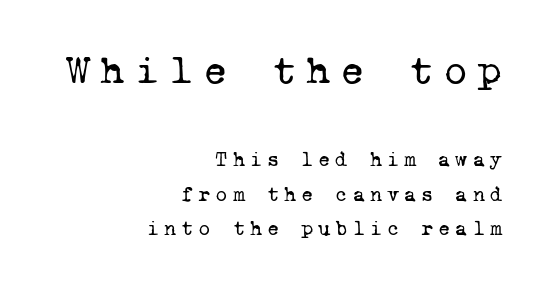
Look at the glyph heights: the upper group is clearly the bigger setting. The passage shown has open, widely tracked lettering throughout. Which margin do the lines hug? The right one — the left edge is uneven. The leading is moderate, giving the passage an even texture. Rule under the text: the space is simply empty.
